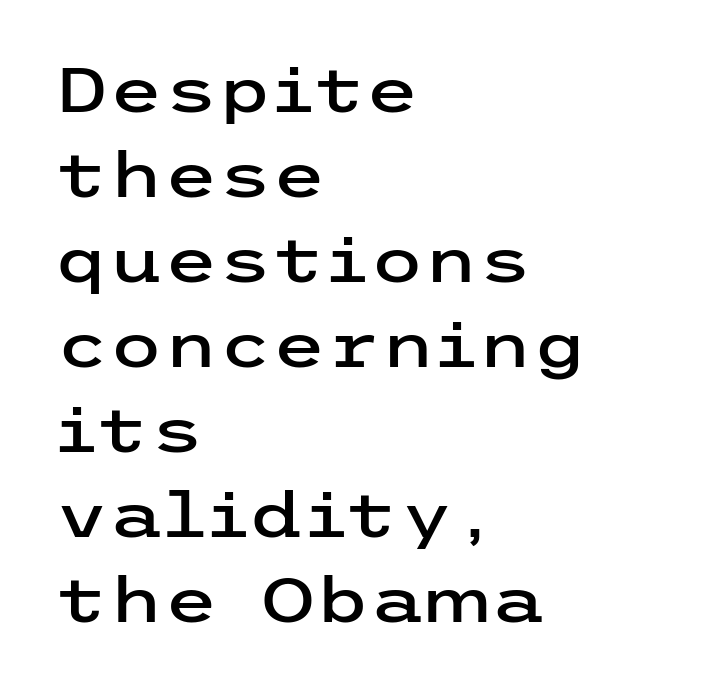
Q: Is the text italic (slanted)? A: No, it is upright.
Q: Is the typeface a serif or a sans-serif typeface? A: Sans-serif.
Q: Is the text underlined? A: No.
Q: How is the paragraph aligned? A: Left-aligned.
Q: Is the spacing between letters normal or unusually wide? A: Normal.
Q: Is the spacing between lines tight, normal or loose? A: Normal.
Q: Width (condensed, normal, or wide)? A: Wide.
Q: Stroke contrast? A: Low.
Q: x-height? A: Medium.
